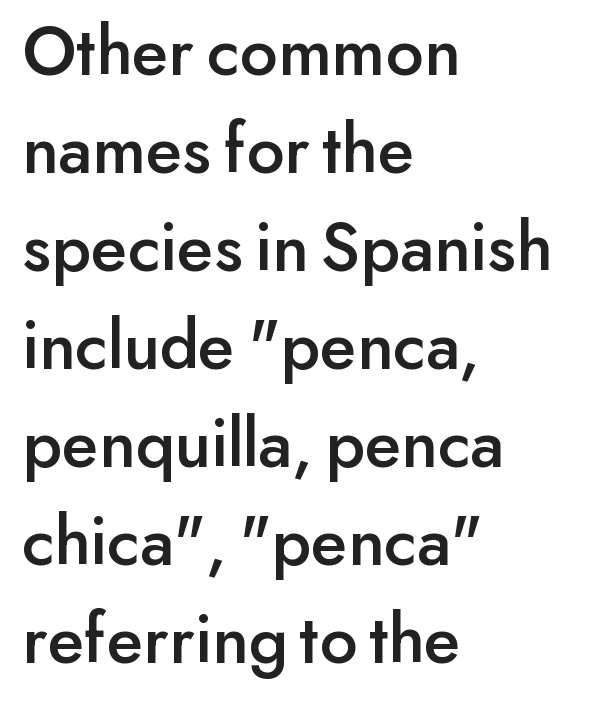
{"serif": "no", "italic": "no", "width": "normal", "stroke_contrast": "low", "x_height": "small", "monospaced": "no", "underline": "no", "align": "left", "line_spacing": "normal", "line_spacing_ratio": 1.36, "letter_spacing": "normal", "letter_spacing_em": 0.0, "glyph_px": 72}
